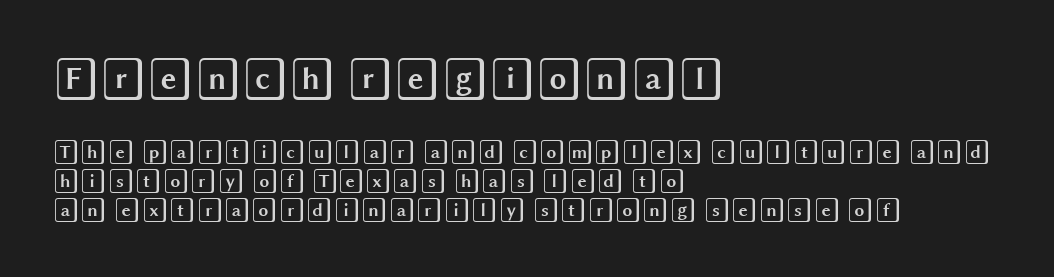
Q: Is the text italic (slanted)? A: No, it is upright.
Q: Is the text underlined? A: No.
Q: How is the paragraph aligned? A: Left-aligned.
Q: Is the spacing between letters normal or unusually wide? A: Normal.
Q: Which block of text is set in a larger size, the first (top) or the second (bottom)? A: The first (top) one.
Q: Width (condensed, normal, or wide)? A: Wide.
Q: x-height? A: Large.
